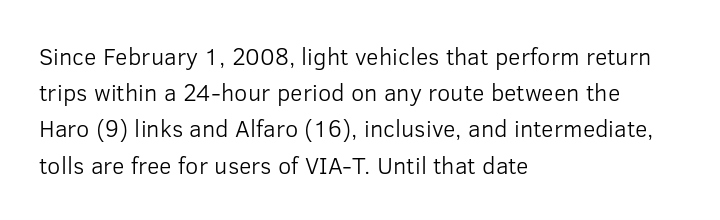
Default kerning and tracking; the words read as compact shapes. Tall strokes in this sample are plumb rather than angled. This rendering uses left alignment, leaving the right contour irregular. Students, observe: this is what conventionally led text looks like. Each stroke keeps to a modest, everyday thickness or less. Honestly, there is no underline to notice here at all.
